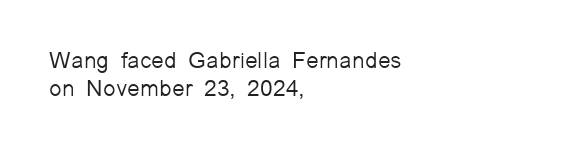
The image shows 23 px text type, upright; set left-aligned, line spacing 1.21x, normal letter spacing, not underlined.
